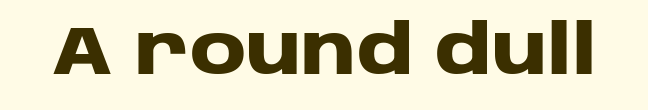
Q: Is the text bold? A: Yes.
Q: Is the text italic (slanted)? A: No, it is upright.
Q: Is the typeface a serif or a sans-serif typeface? A: Sans-serif.
Q: Is the text underlined? A: No.
Q: Is the spacing between letters normal or unusually wide? A: Normal.
Q: Width (condensed, normal, or wide)? A: Wide.
Q: Stroke contrast? A: Low.
Q: x-height? A: Large.
Q: Monospaced? A: No.
